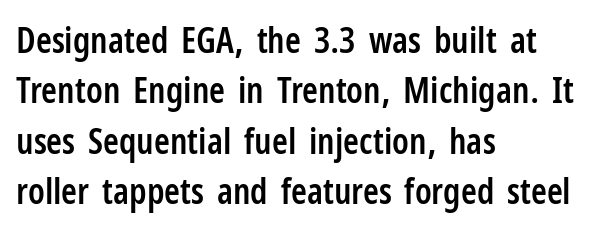
{"serif": "no", "italic": "no", "bold": "semi", "weight": "semibold", "width": "condensed", "stroke_contrast": "low", "x_height": "medium", "monospaced": "no", "underline": "no", "align": "left", "line_spacing": "normal", "line_spacing_ratio": 1.4, "letter_spacing": "normal", "letter_spacing_em": 0.0, "glyph_px": 36}
